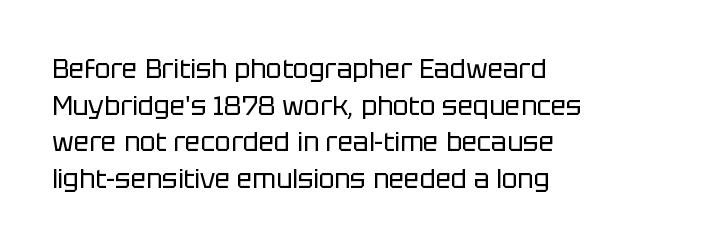
In CSS terms this would be text-align: left. The words here are not underlined. The font is comparable to plain body text, perhaps lighter. Every character sits straight up, as roman type does. The vertical gap from one line to the next is medium. Compared with typical body copy, the letter spacing here is the same.
